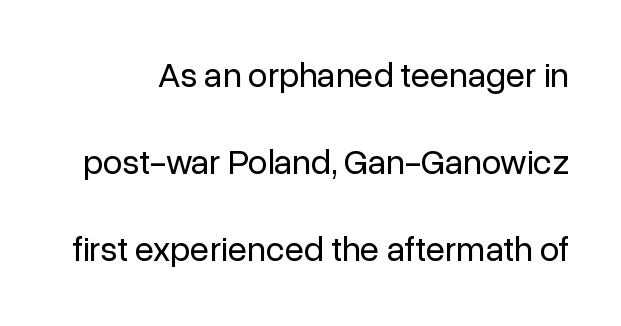
The image shows 35 px regular-weight sans-serif type, upright; set loose line spacing (2.48x), normal letter spacing, not underlined; low stroke contrast and a medium x-height.
